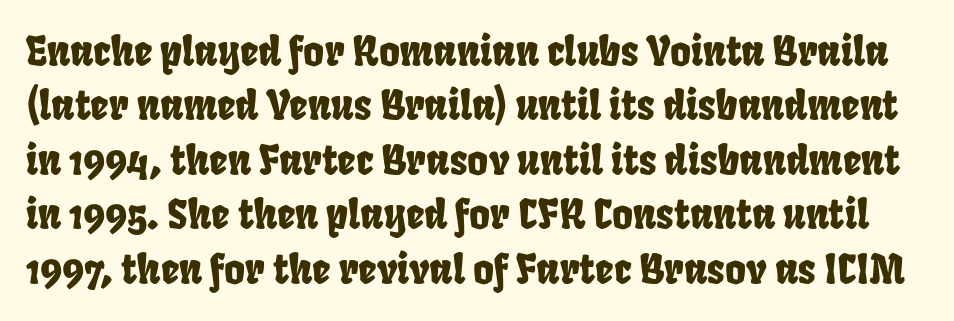
{"serif": "no", "width": "condensed", "stroke_contrast": "low", "x_height": "large", "monospaced": "no", "underline": "no", "line_spacing": "normal", "line_spacing_ratio": 1.36, "letter_spacing": "normal", "letter_spacing_em": 0.0, "glyph_px": 40}
